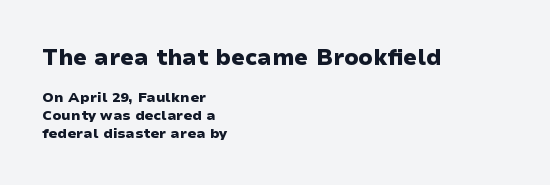
{"italic": "no", "bold": "yes", "underline": "no", "align": "left", "line_spacing": "normal", "line_spacing_ratio": 1.26, "letter_spacing": "normal", "letter_spacing_em": 0.0, "larger_block": "first", "size_ratio": 1.57, "glyph_px": 22}
